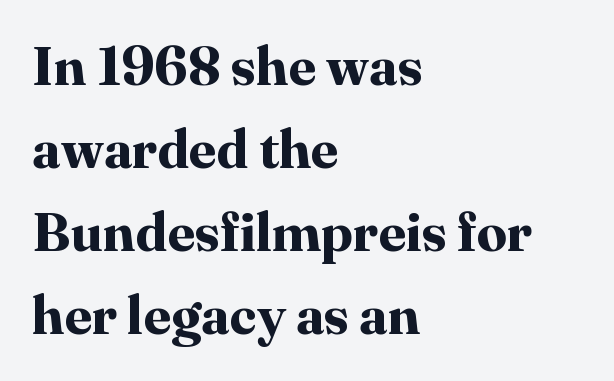
Q: Is the text bold? A: Yes.
Q: Is the text italic (slanted)? A: No, it is upright.
Q: Is the typeface a serif or a sans-serif typeface? A: Serif.
Q: Is the text underlined? A: No.
Q: How is the paragraph aligned? A: Left-aligned.
Q: Is the spacing between letters normal or unusually wide? A: Normal.
Q: Is the spacing between lines tight, normal or loose? A: Normal.
Q: Width (condensed, normal, or wide)? A: Normal.
Q: Stroke contrast? A: High.
Q: x-height? A: Medium.
Q: Monospaced? A: No.
